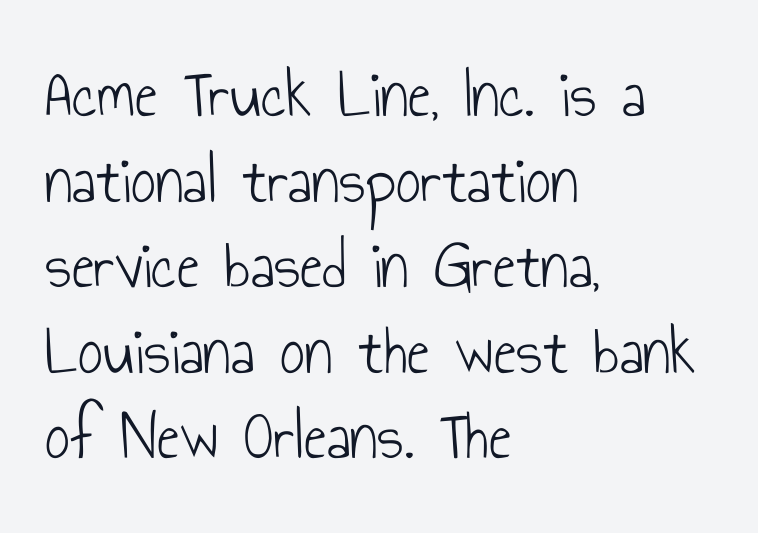
Lines of text with bare space underneath. These glyphs show unthickened strokes, regular width or finer. A typesetter would mark this as roman, not italic. Line beginnings align vertically; line endings do not. Compared with typical body copy, the letter spacing here is the same. This rendering employs a face without finishing strokes, i.e., a sans-serif.
